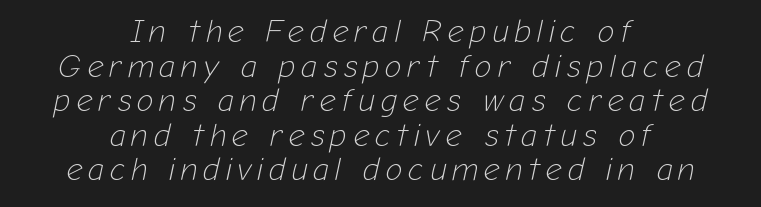
The face used here is proportionally spaced, like ordinary book or web type. No heavy texture on the line: the type isn't bold. Leftover space on each line is divided equally before and after the words. Descenders are the only things crossing below the line.
